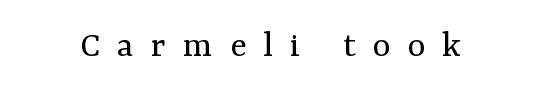
Vertical strokes here are truly vertical. Underline: absent. The cut favours lightness, reaching ordinary text weight at its darkest. The passage shown is typed in a proportional face where columns would drift. Note: serifs present on the glyphs. The tracking jumps out immediately: characters are airy and widely separated.
